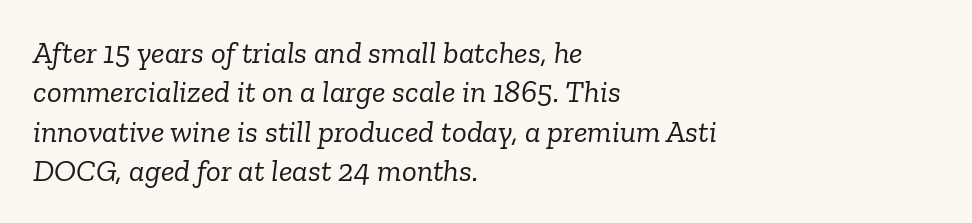
The image shows 31 px light serif type, italic (leaning right); set left-aligned, normal line spacing (1.27x), normal letter spacing, not underlined; low stroke contrast and a medium x-height.
